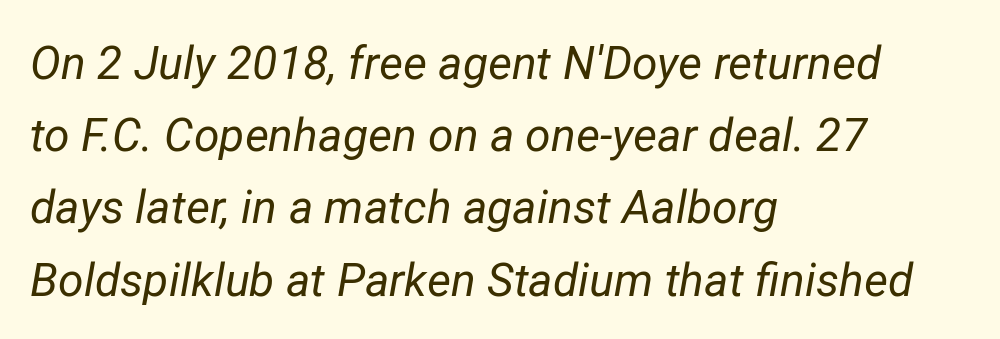
Look at the tracking — it's just the regular setting, nothing added. Regarding leading, the lines here are spaced in the standard way. Character widths vary here, with narrow letters taking less room than wide ones. Underline: absent. The whole block is typeset with a tilt. Stem width sits at or under what a default text font uses.
